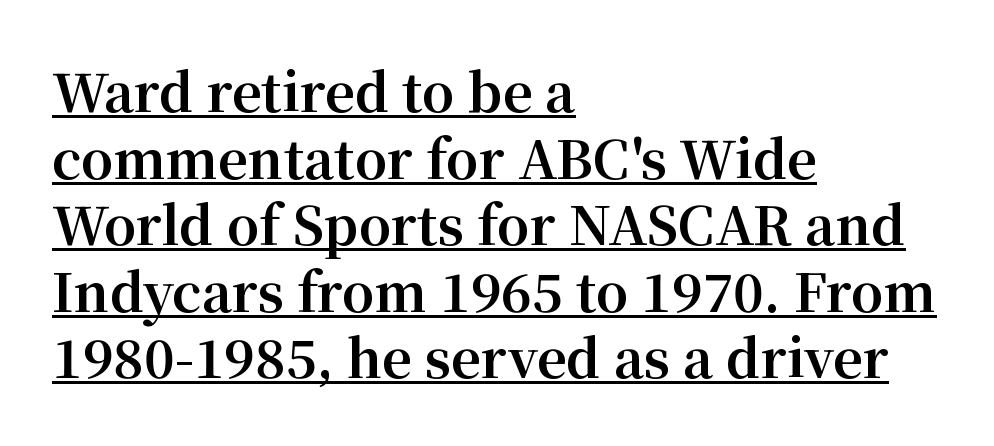
Q: Is the text bold? A: Yes.
Q: Is the text italic (slanted)? A: No, it is upright.
Q: Is the typeface a serif or a sans-serif typeface? A: Serif.
Q: Is the text underlined? A: Yes.
Q: How is the paragraph aligned? A: Left-aligned.
Q: Is the spacing between letters normal or unusually wide? A: Normal.
Q: Is the spacing between lines tight, normal or loose? A: Normal.
Q: Width (condensed, normal, or wide)? A: Normal.
Q: Stroke contrast? A: Medium.
Q: x-height? A: Medium.
Q: Monospaced? A: No.
